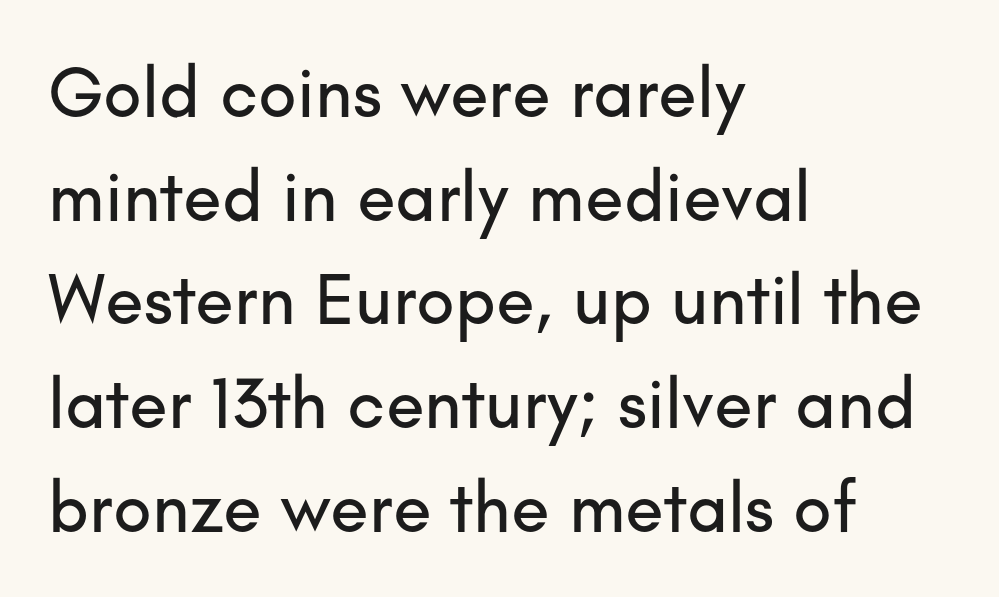
Horizontally, the lines are justified to the leading edge only. Do the characters align in a grid? No, the font is proportional. A sans-serif font was chosen for this passage. The glyphs are unaccompanied by any horizontal stroke below them. A typesetter would call this leading conventional body-copy spacing.
